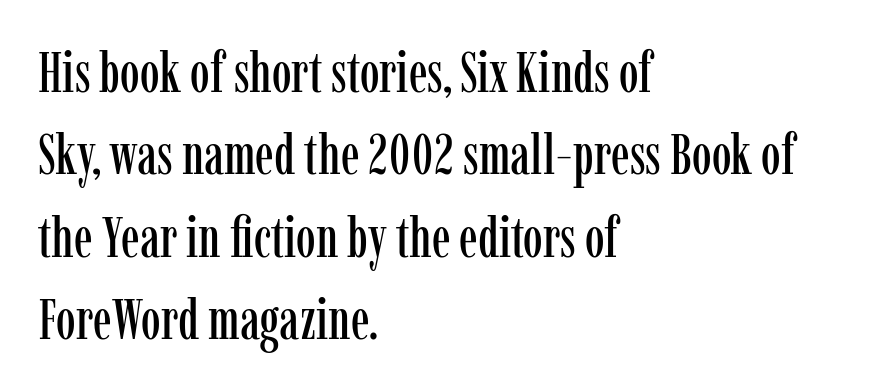
Anything drawn beneath the words? Only blank space. No extra tracking has been applied to these lines. It's the straight-up-and-down kind of type. The text block is weighted toward the left margin, trailing off unevenly rightward. Here the designer chose a conventional face with non-uniform glyph widths.
